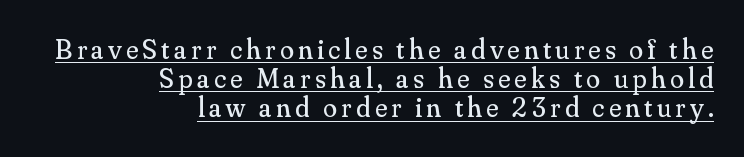
Like a heading marked for emphasis, these lines bear an underscore. You could not count columns in this text — the font is proportionally spaced. These glyphs show unthickened strokes, regular width or finer. The lettering holds an erect, upright posture throughout. Serif or sans? Serif — the stroke terminals have little feet.
